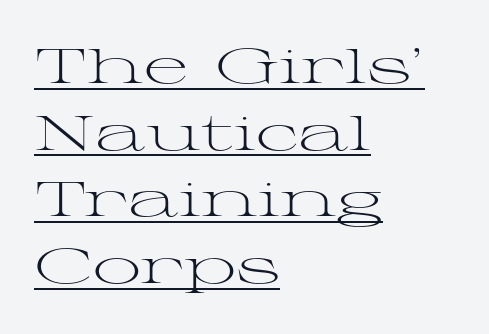
The image shows 48 px light, wide serif type, upright; set left-aligned, normal line spacing (1.39x), normal letter spacing, underlined; medium stroke contrast and a medium x-height.
